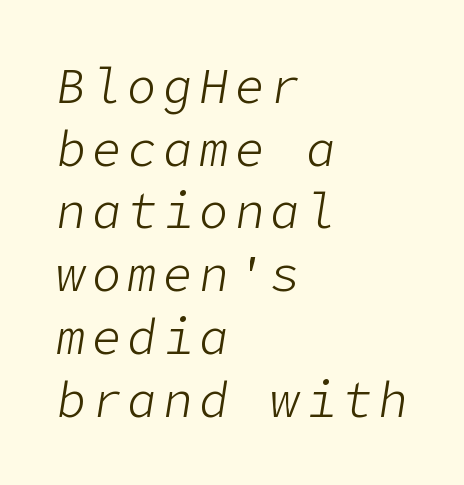
The image shows 49 px light type, italic (leaning right); set left-aligned, normal line spacing (1.28x), not underlined; low stroke contrast and a medium x-height.
